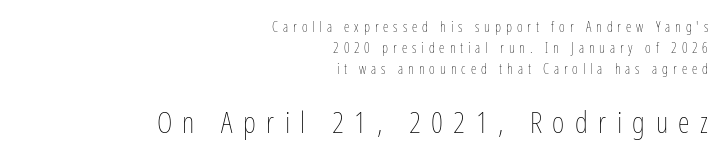
Q: Is the text bold? A: No.
Q: Is the text italic (slanted)? A: No, it is upright.
Q: Is the text underlined? A: No.
Q: How is the paragraph aligned? A: Right-aligned.
Q: Is the spacing between letters normal or unusually wide? A: Unusually wide.
Q: Is the spacing between lines tight, normal or loose? A: Normal.
Q: Which block of text is set in a larger size, the first (top) or the second (bottom)? A: The second (bottom) one.
Q: Width (condensed, normal, or wide)? A: Condensed.
Q: Stroke contrast? A: Low.
Q: x-height? A: Medium.
Q: Monospaced? A: No.
